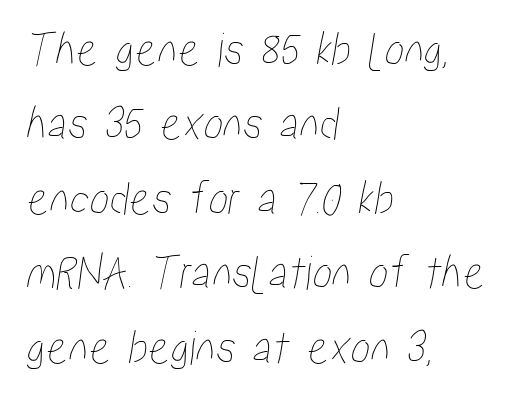
The image shows 50 px condensed type; set left-aligned, normal line spacing (1.49x), normal letter spacing, not underlined; low stroke contrast and a medium x-height.
